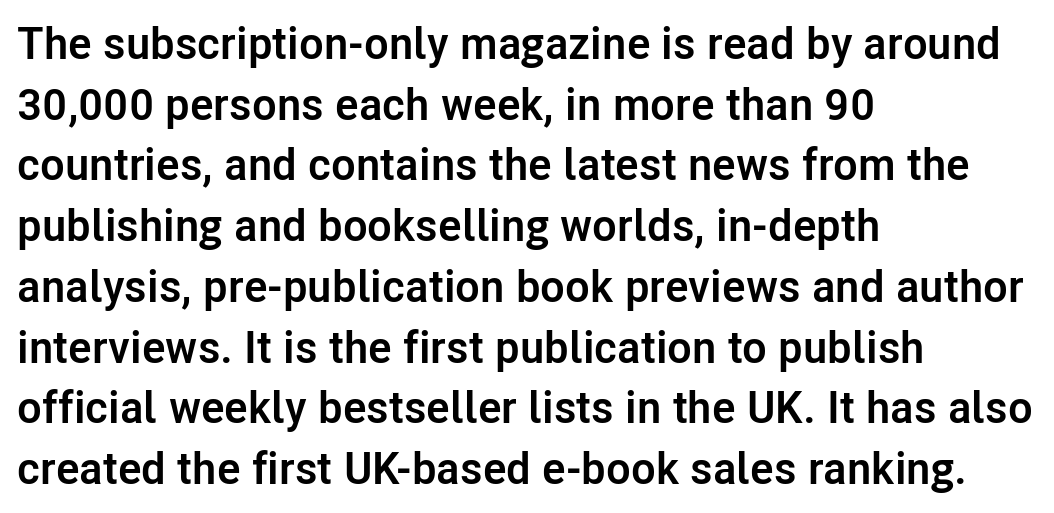
Q: Is the text bold? A: Yes.
Q: Is the text italic (slanted)? A: No, it is upright.
Q: Is the typeface a serif or a sans-serif typeface? A: Sans-serif.
Q: Is the text underlined? A: No.
Q: How is the paragraph aligned? A: Left-aligned.
Q: Is the spacing between letters normal or unusually wide? A: Normal.
Q: Is the spacing between lines tight, normal or loose? A: Normal.
Q: Width (condensed, normal, or wide)? A: Normal.
Q: Stroke contrast? A: Low.
Q: x-height? A: Medium.
Q: Monospaced? A: No.
